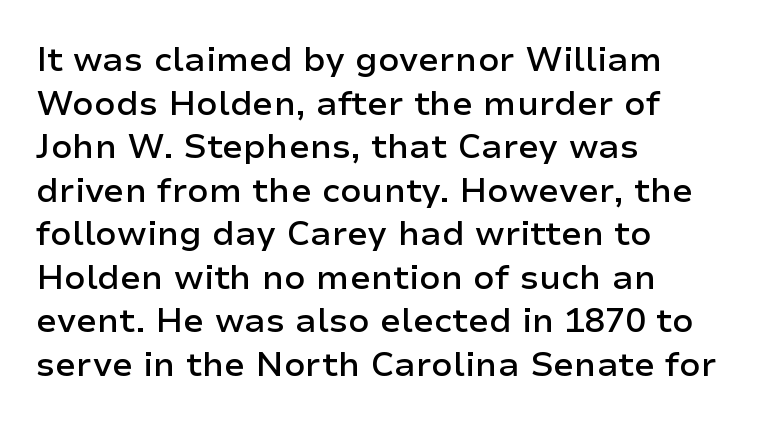
The image shows 34 px semibold sans-serif type, upright; set left-aligned, normal line spacing (1.28x), normal letter spacing, not underlined; low stroke contrast and a medium x-height.
